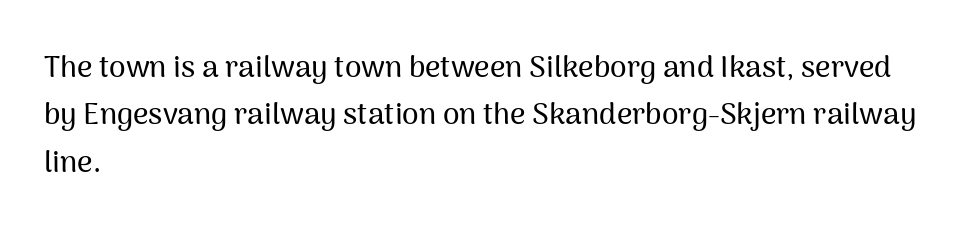
Varying glyph widths throughout — classic text-font behaviour. No italicization has been applied; the sample stays upright. Students, observe: this is what conventionally led text looks like. Standard letterfit; no display-style spreading of the glyphs. Anything drawn beneath the words? Only blank space.
